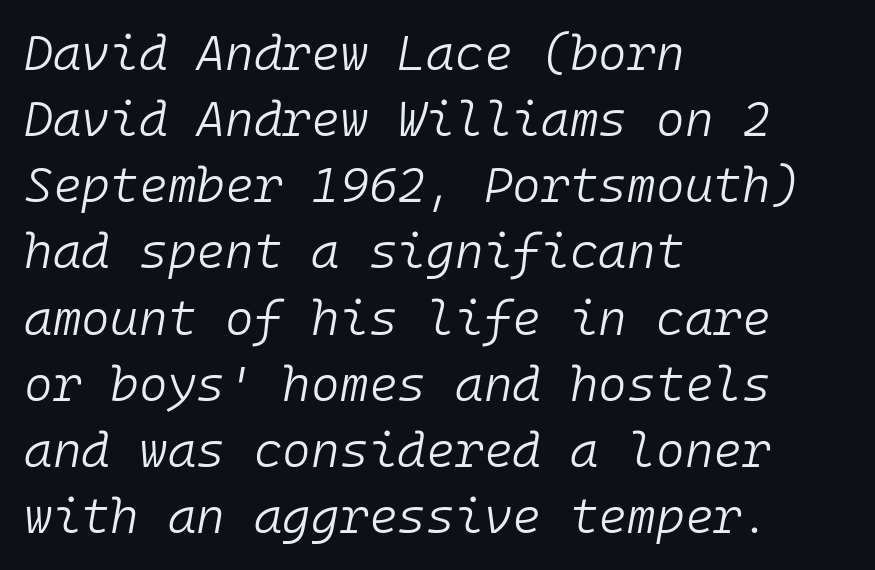
{"italic": "yes", "lean": "right", "slant_degrees": 10, "bold": "no", "weight": "light", "width": "normal", "stroke_contrast": "low", "x_height": "medium", "monospaced": "yes", "underline": "no", "align": "left", "line_spacing": "normal", "line_spacing_ratio": 1.35, "letter_spacing": "normal", "letter_spacing_em": 0.0, "glyph_px": 49}
